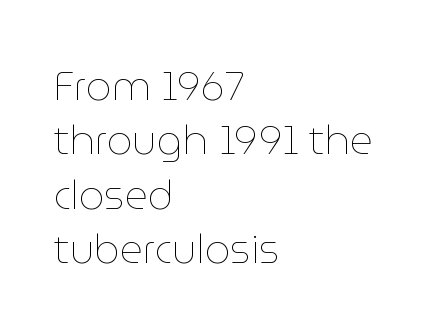
Q: Is the text bold? A: No.
Q: Is the text italic (slanted)? A: No, it is upright.
Q: Is the text underlined? A: No.
Q: How is the paragraph aligned? A: Left-aligned.
Q: Is the spacing between letters normal or unusually wide? A: Normal.
Q: Is the spacing between lines tight, normal or loose? A: Normal.
Q: Width (condensed, normal, or wide)? A: Normal.
Q: Stroke contrast? A: Low.
Q: x-height? A: Medium.
Q: Monospaced? A: No.
